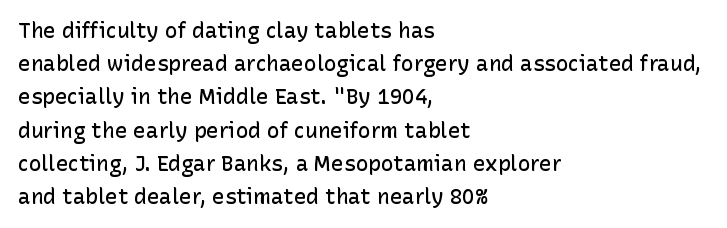
Q: Is the text bold? A: Semi-bold.
Q: Is the text italic (slanted)? A: No, it is upright.
Q: Is the text underlined? A: No.
Q: How is the paragraph aligned? A: Left-aligned.
Q: Is the spacing between letters normal or unusually wide? A: Normal.
Q: Is the spacing between lines tight, normal or loose? A: Normal.
